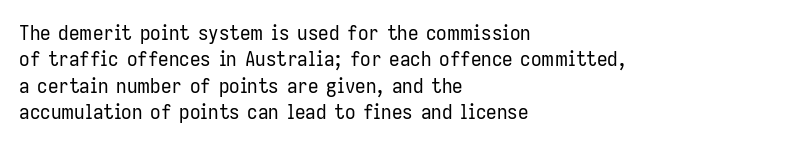
The image shows 21 px text type, upright; set left-aligned, normal line spacing (1.26x), normal letter spacing, not underlined.
